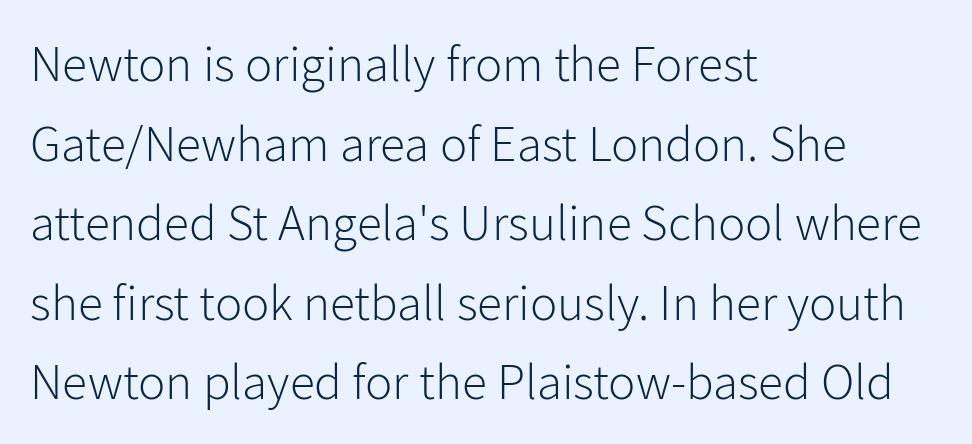
{"serif": "no", "italic": "no", "bold": "no", "weight": "light", "width": "normal", "stroke_contrast": "low", "x_height": "medium", "monospaced": "no", "underline": "no", "align": "left", "line_spacing": "normal", "line_spacing_ratio": 1.56, "letter_spacing": "normal", "letter_spacing_em": 0.0, "glyph_px": 51}
